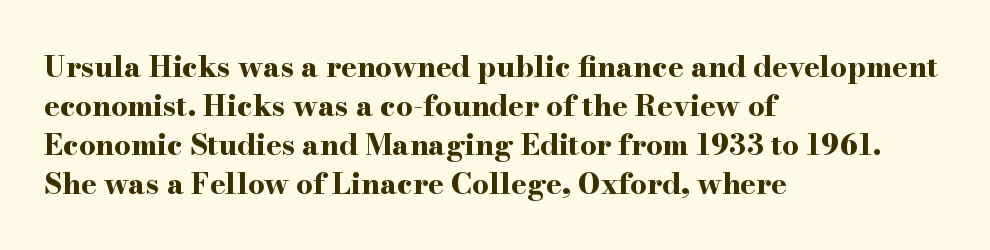
Q: Is the text bold? A: Yes.
Q: Is the text italic (slanted)? A: No, it is upright.
Q: Is the typeface a serif or a sans-serif typeface? A: Serif.
Q: Is the text underlined? A: No.
Q: How is the paragraph aligned? A: Left-aligned.
Q: Is the spacing between letters normal or unusually wide? A: Normal.
Q: Is the spacing between lines tight, normal or loose? A: Normal.
Q: Width (condensed, normal, or wide)? A: Wide.
Q: Stroke contrast? A: High.
Q: x-height? A: Small.
Q: Monospaced? A: No.
